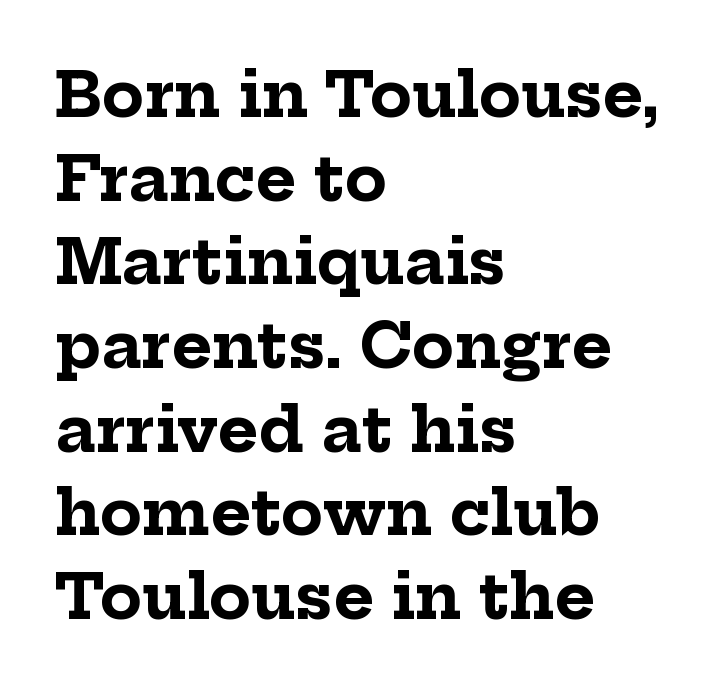
{"serif": "yes", "italic": "no", "bold": "yes", "weight": "bold", "width": "normal", "stroke_contrast": "low", "x_height": "medium", "monospaced": "no", "underline": "no", "align": "left", "line_spacing": "normal", "line_spacing_ratio": 1.35, "letter_spacing": "normal", "letter_spacing_em": 0.0, "glyph_px": 62}
